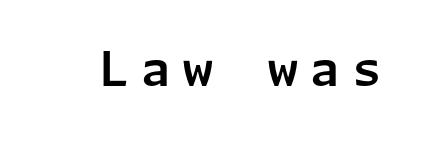
Q: Is the text italic (slanted)? A: No, it is upright.
Q: Is the typeface a serif or a sans-serif typeface? A: Sans-serif.
Q: Is the text underlined? A: No.
Q: Is the spacing between letters normal or unusually wide? A: Unusually wide.
Q: Width (condensed, normal, or wide)? A: Normal.
Q: Stroke contrast? A: Low.
Q: x-height? A: Medium.
